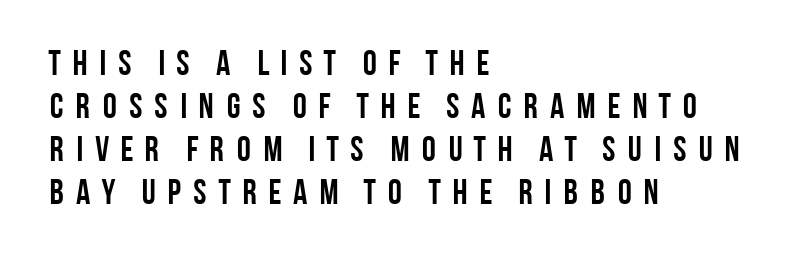
{"serif": "no", "italic": "no", "bold": "yes", "weight": "semibold", "width": "condensed", "stroke_contrast": "low", "x_height": "large", "monospaced": "no", "underline": "no", "align": "left", "line_spacing_ratio": 1.23, "letter_spacing": "wide", "letter_spacing_em": 0.26, "glyph_px": 35}
